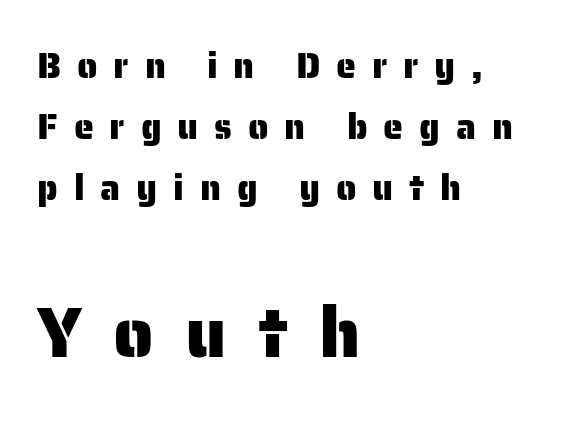
{"serif": "no", "italic": "no", "width": "normal", "stroke_contrast": "low", "x_height": "medium", "monospaced": "no", "underline": "no", "align": "left", "line_spacing": "normal", "line_spacing_ratio": 1.69, "letter_spacing": "wide", "letter_spacing_em": 0.44, "larger_block": "second", "size_ratio": 1.97, "glyph_px": 71}
